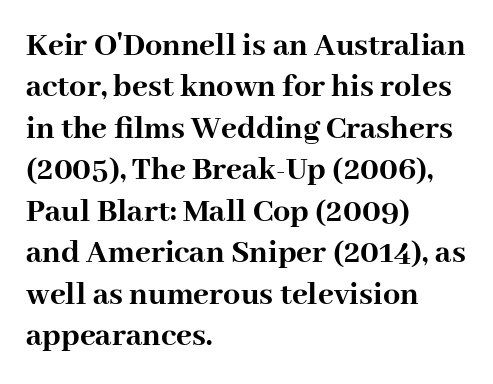
{"serif": "yes", "italic": "no", "bold": "yes", "weight": "semibold", "width": "normal", "stroke_contrast": "high", "x_height": "medium", "monospaced": "no", "underline": "no", "align": "left", "line_spacing_ratio": 1.22, "letter_spacing": "normal", "letter_spacing_em": 0.0, "glyph_px": 34}
